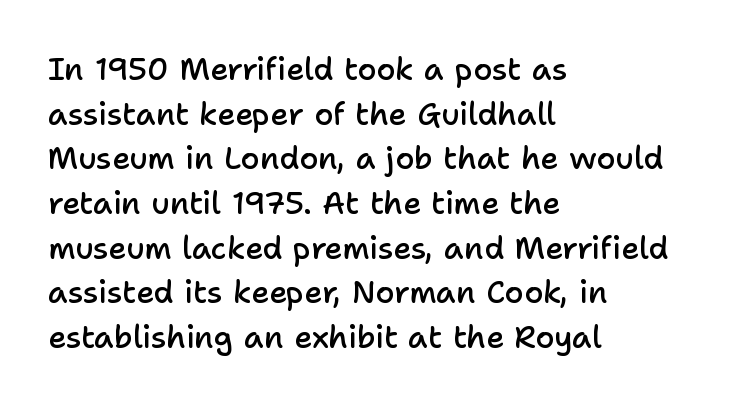
The image shows 31 px semibold sans-serif type, upright; set left-aligned, normal line spacing (1.44x), normal letter spacing, not underlined; low stroke contrast and a medium x-height.
